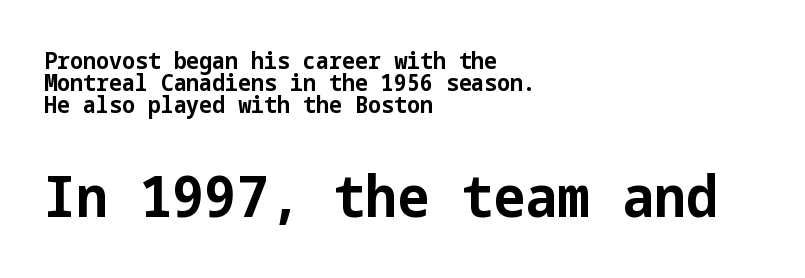
Q: Is the text bold? A: Yes.
Q: Is the text italic (slanted)? A: No, it is upright.
Q: Is the typeface a serif or a sans-serif typeface? A: Sans-serif.
Q: Is the text underlined? A: No.
Q: How is the paragraph aligned? A: Left-aligned.
Q: Is the spacing between letters normal or unusually wide? A: Normal.
Q: Is the spacing between lines tight, normal or loose? A: Tight.
Q: Which block of text is set in a larger size, the first (top) or the second (bottom)? A: The second (bottom) one.
Q: Width (condensed, normal, or wide)? A: Normal.
Q: Stroke contrast? A: Low.
Q: x-height? A: Medium.
